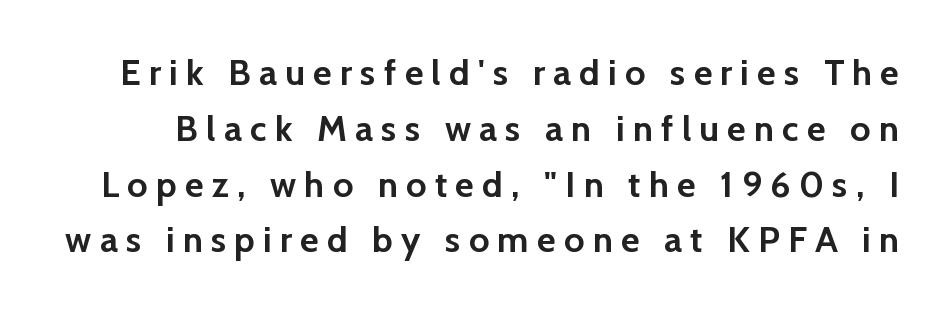
The image shows 36 px semibold sans-serif type, upright; set normal line spacing (1.55x), unusually wide letter spacing (+0.23 em), not underlined; low stroke contrast and a medium x-height.
